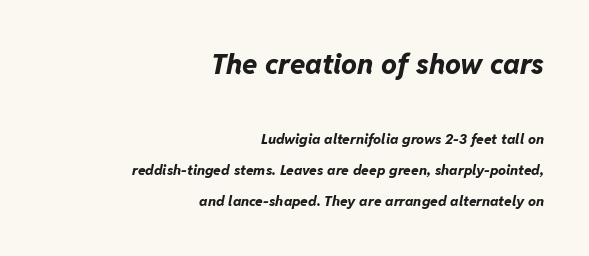
{"italic": "yes", "lean": "right", "slant_degrees": 11, "bold": "yes", "weight": "bold", "width": "normal", "stroke_contrast": "low", "x_height": "medium", "monospaced": "no", "underline": "no", "align": "right", "line_spacing": "loose", "line_spacing_ratio": 2.2, "letter_spacing": "normal", "letter_spacing_em": 0.0, "larger_block": "first", "size_ratio": 2.0, "glyph_px": 28}
